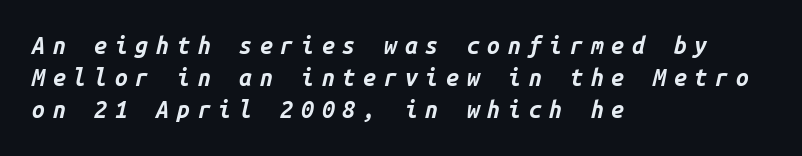
Every row of glyphs begins at an identical x-position on the left. Heavy-handed strokes throughout: this text is bold. The horizontal fit of the characters is loose and conspicuously gappy. How would I describe the line gaps? Plain and ordinary. This sample uses an oblique cut, with every glyph tilted off the vertical. Decoration check: the copy has no underline.
